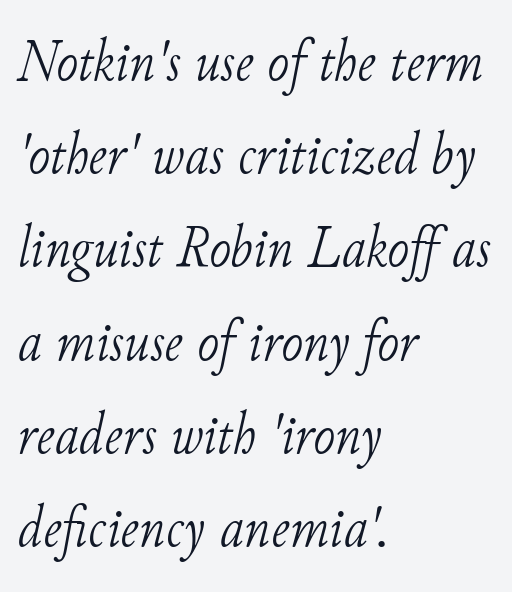
Q: Is the text bold? A: No.
Q: Is the text italic (slanted)? A: Yes, it leans right by about 11 degrees.
Q: Is the typeface a serif or a sans-serif typeface? A: Serif.
Q: Is the text underlined? A: No.
Q: How is the paragraph aligned? A: Left-aligned.
Q: Is the spacing between letters normal or unusually wide? A: Normal.
Q: Is the spacing between lines tight, normal or loose? A: Normal.
Q: Width (condensed, normal, or wide)? A: Normal.
Q: Stroke contrast? A: Low.
Q: x-height? A: Small.
Q: Monospaced? A: No.
